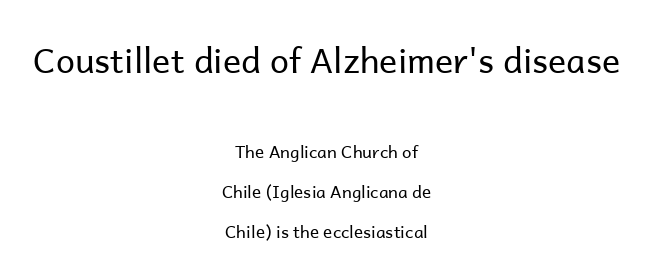
Character size in the leading block exceeds that of the trailing block. In terms of letterspacing, this is plain default setting. The typesetter chose a symmetrical, centered arrangement here. Descender tails drop into unmarked territory.
